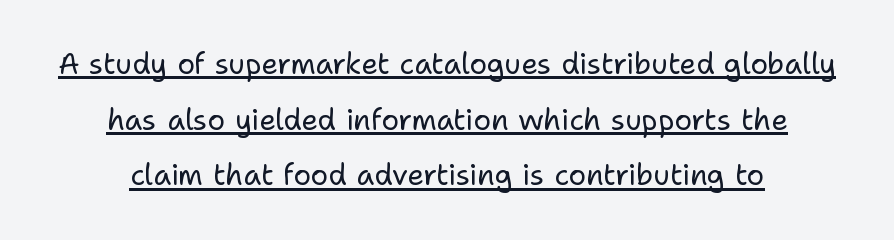
{"serif": "no", "italic": "no", "bold": "no", "weight": "regular", "width": "normal", "stroke_contrast": "low", "x_height": "medium", "monospaced": "no", "underline": "yes", "align": "center", "line_spacing": "loose", "line_spacing_ratio": 1.92, "letter_spacing": "normal", "letter_spacing_em": 0.0, "glyph_px": 29}
